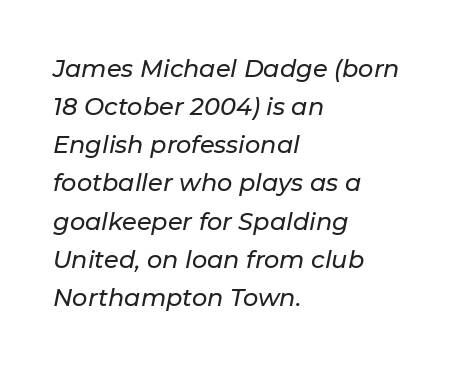
{"italic": "yes", "lean": "right", "slant_degrees": 11, "underline": "no", "align": "left", "line_spacing": "normal", "line_spacing_ratio": 1.59, "letter_spacing": "normal", "letter_spacing_em": 0.0, "glyph_px": 24}
